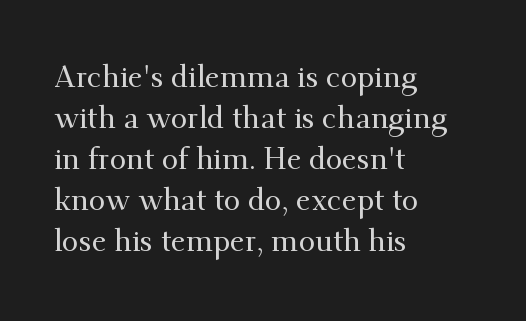
Q: Is the text italic (slanted)? A: No, it is upright.
Q: Is the typeface a serif or a sans-serif typeface? A: Serif.
Q: Is the text underlined? A: No.
Q: How is the paragraph aligned? A: Left-aligned.
Q: Is the spacing between letters normal or unusually wide? A: Normal.
Q: Is the spacing between lines tight, normal or loose? A: Normal.
Q: Width (condensed, normal, or wide)? A: Normal.
Q: Stroke contrast? A: Medium.
Q: x-height? A: Small.
Q: Monospaced? A: No.
